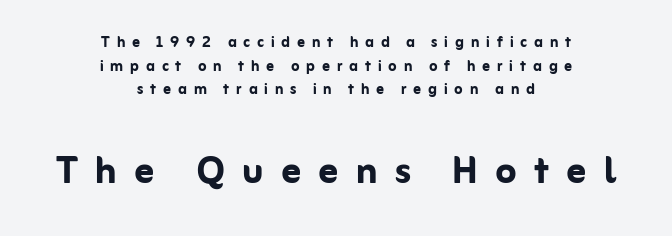
Each letter keeps its own natural width here, so spacing adapts to shape. The compositor balanced each line on the midline. Type without underlining. The later block is typeset at a bigger size than the earlier block.
